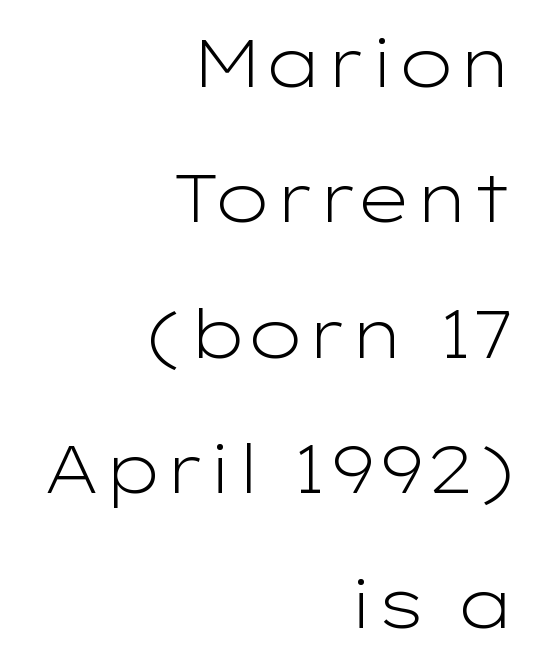
The line texture is even and compact thanks to regular tracking. Note the varied advance widths — an 'i' is clearly narrower than an 'm'. Classification — sans serif. The letters stand straight up with perfectly vertical stems.
